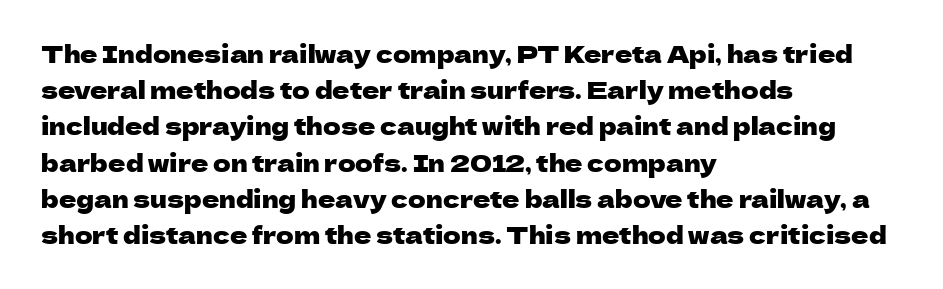
Leading: standard. Ascenders rise straight up at ninety degrees. Nobody drew a line under any word here. Here the glyphs are tracked normally, forming tight word shapes. All the whitespace from short lines collects on the right.
